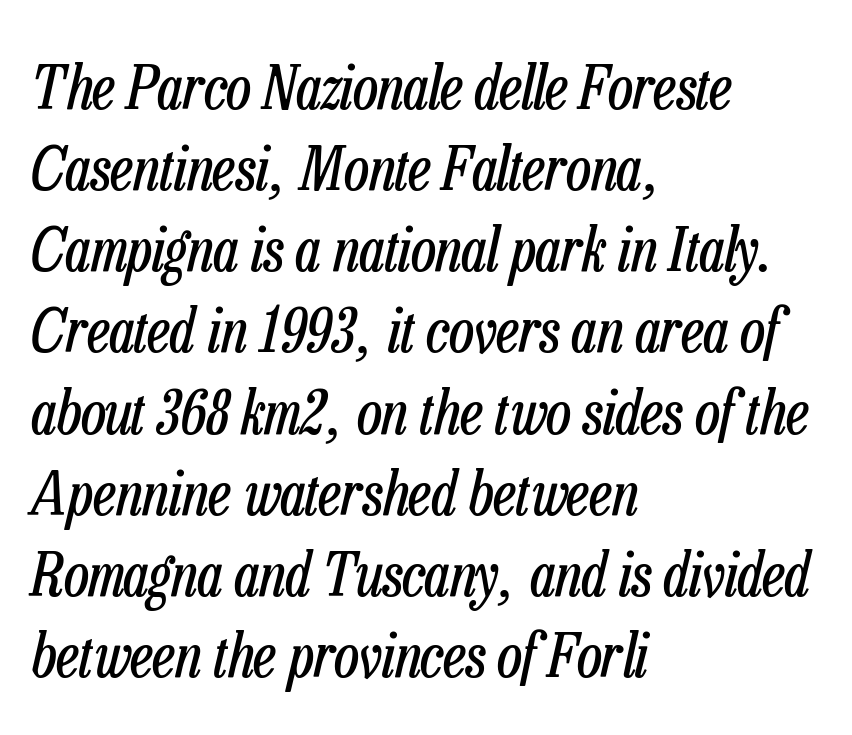
The image shows 61 px regular-weight, condensed type, italic (leaning right); set left-aligned, normal line spacing (1.33x), normal letter spacing, not underlined; low stroke contrast and a medium x-height.
